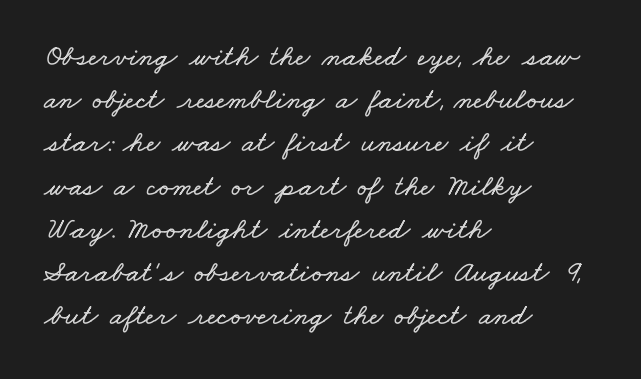
{"width": "wide", "stroke_contrast": "low", "x_height": "small", "monospaced": "no", "underline": "no", "align": "left", "line_spacing": "normal", "line_spacing_ratio": 1.44, "letter_spacing": "normal", "letter_spacing_em": 0.0, "glyph_px": 30}
